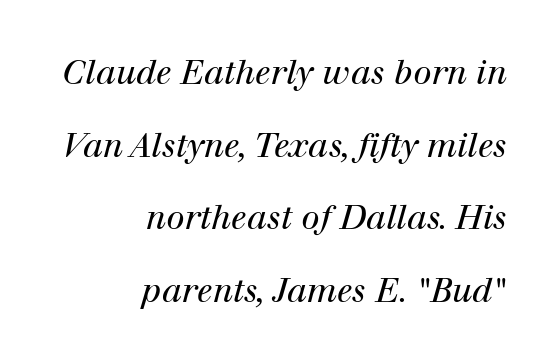
The typesetter chose a ragged-left arrangement here. Letters have the restrained weight of plain body copy at most. Classification — serif. The space between consecutive lines is lavish. Each word holds together tightly as a unit, with standard inter-letter gaps. The typography opts for an oblique posture over an upright one.
